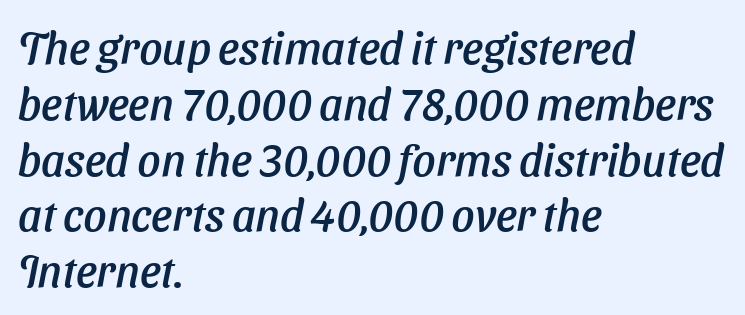
Q: Is the text italic (slanted)? A: Yes, it leans right by about 11 degrees.
Q: Is the text underlined? A: No.
Q: How is the paragraph aligned? A: Left-aligned.
Q: Is the spacing between letters normal or unusually wide? A: Normal.
Q: Width (condensed, normal, or wide)? A: Normal.
Q: Stroke contrast? A: Low.
Q: x-height? A: Medium.
Q: Monospaced? A: No.
